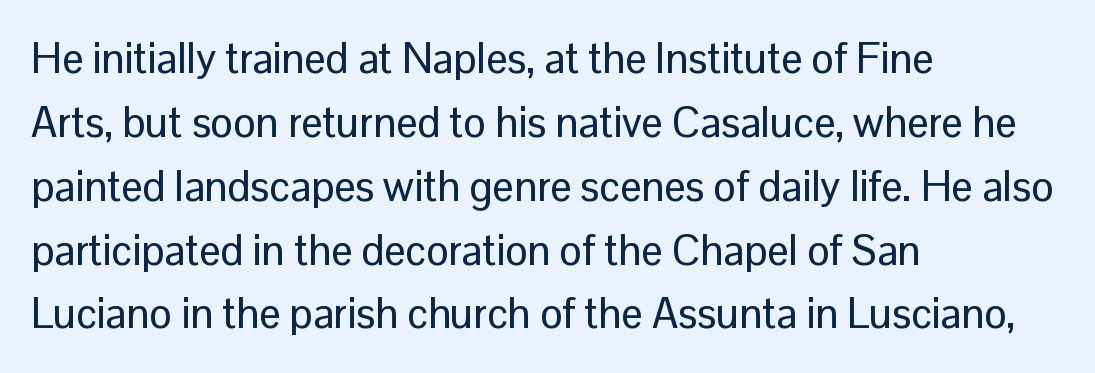
The image shows 42 px sans-serif type, upright; set left-aligned, normal line spacing (1.52x), normal letter spacing, not underlined; low stroke contrast and a medium x-height.
